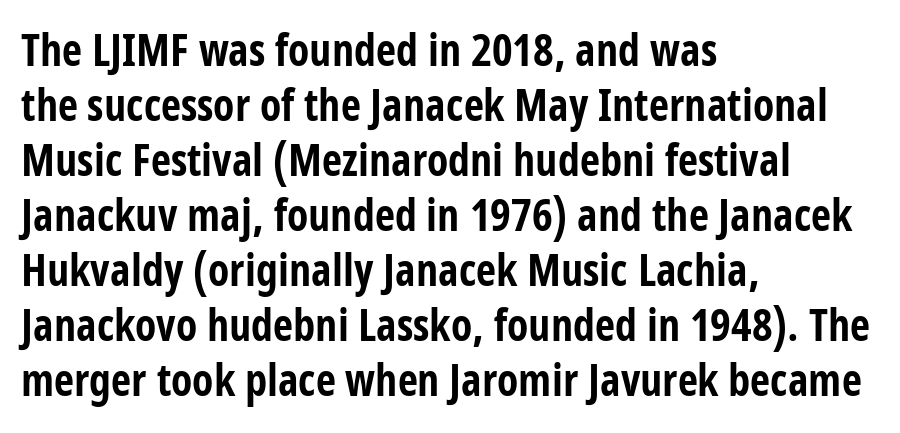
The image shows 44 px bold, condensed sans-serif type, upright; set left-aligned, normal line spacing (1.25x), normal letter spacing, not underlined; low stroke contrast and a large x-height.
